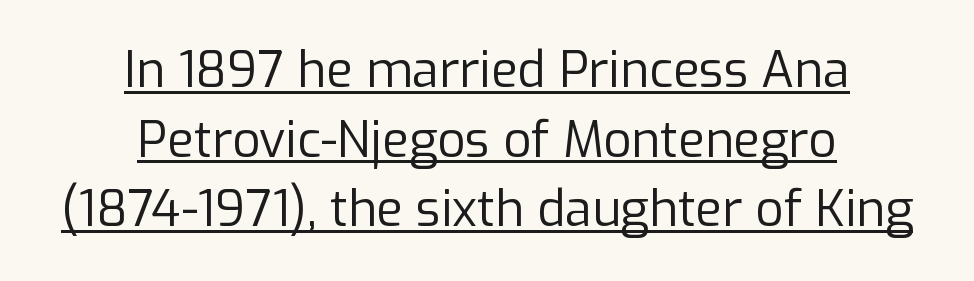
The image shows 49 px regular-weight sans-serif type, upright; set centered, normal line spacing (1.42x), normal letter spacing, underlined; low stroke contrast and a medium x-height.
